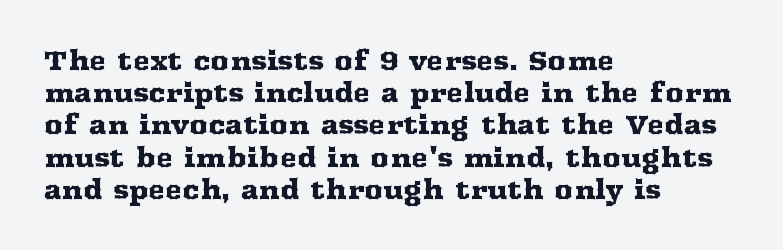
The image shows 26 px text type, upright; set left-aligned, line spacing 1.24x, normal letter spacing, not underlined.
